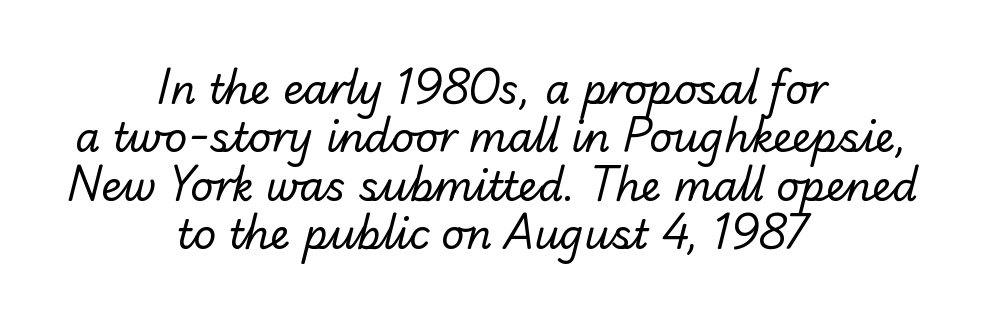
{"serif": "no", "bold": "no", "weight": "regular", "width": "normal", "stroke_contrast": "low", "x_height": "small", "monospaced": "no", "underline": "no", "align": "center", "line_spacing_ratio": 1.21, "letter_spacing": "normal", "letter_spacing_em": 0.0, "glyph_px": 40}
